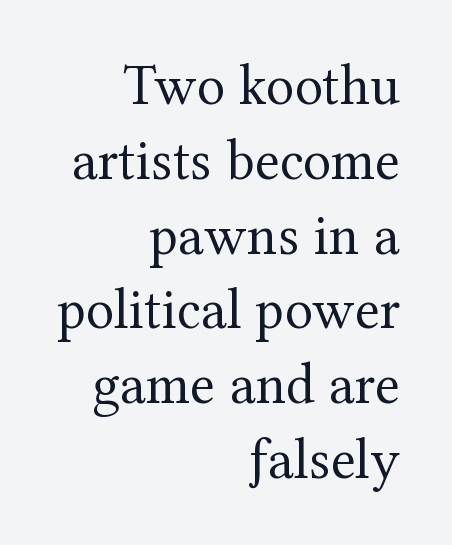
Honestly, the letter spacing is just normal — you wouldn't notice it. Is this a fixed-width face? No — the glyphs have proportional, varying widths. A flush-right, rag-left setting is used for this passage. The letters carry serifs — small finishing strokes at the ends of their stems.
